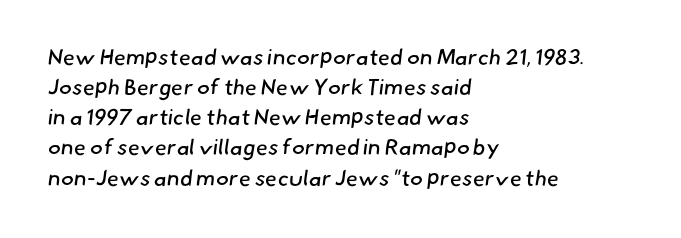
The image shows 22 px text type; set left-aligned, normal line spacing (1.37x), normal letter spacing, not underlined.
